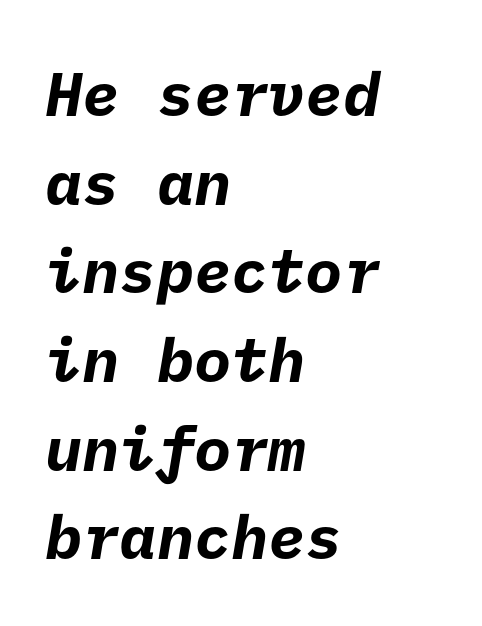
{"serif": "no", "bold": "yes", "weight": "bold", "width": "normal", "stroke_contrast": "low", "x_height": "medium", "underline": "no", "align": "left", "line_spacing": "normal", "line_spacing_ratio": 1.43, "letter_spacing": "normal", "letter_spacing_em": 0.0, "glyph_px": 62}
